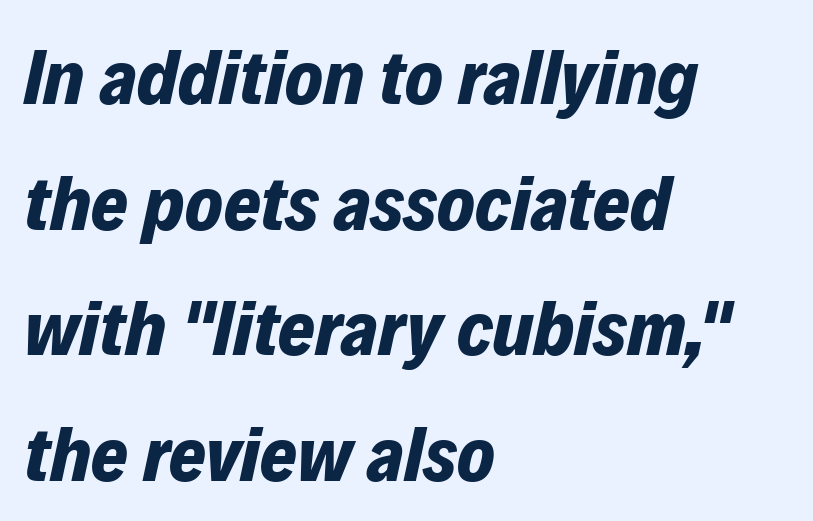
{"italic": "yes", "lean": "right", "slant_degrees": 12, "bold": "yes", "weight": "bold", "width": "normal", "stroke_contrast": "low", "x_height": "medium", "monospaced": "no", "underline": "no", "align": "left", "line_spacing": "normal", "line_spacing_ratio": 1.59, "letter_spacing": "normal", "letter_spacing_em": 0.0, "glyph_px": 79}
